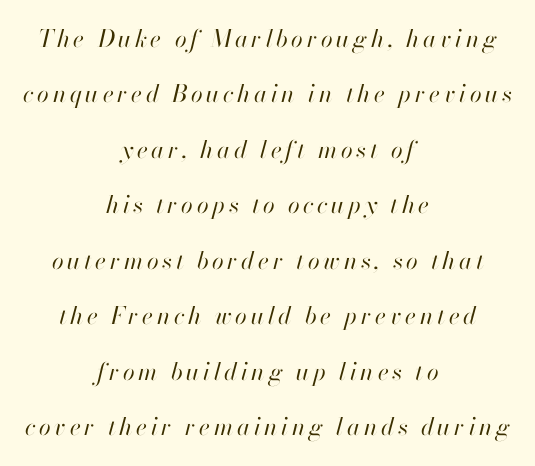
{"italic": "yes", "lean": "right", "slant_degrees": 13, "bold": "no", "underline": "no", "align": "center", "line_spacing": "loose", "line_spacing_ratio": 2.31, "glyph_px": 24}
